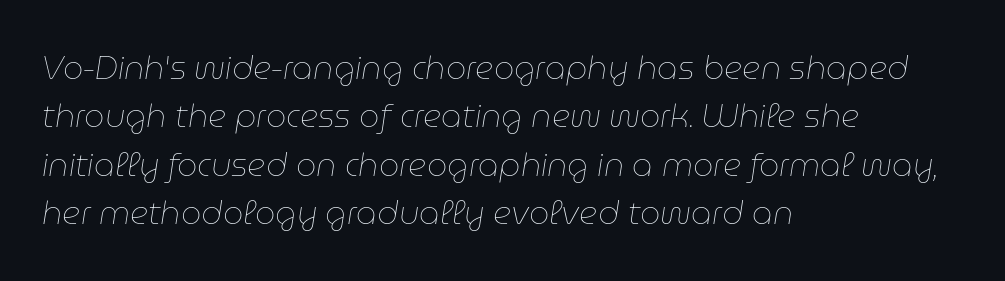
{"italic": "yes", "lean": "right", "slant_degrees": 9, "bold": "no", "weight": "thin", "width": "normal", "stroke_contrast": "low", "x_height": "medium", "monospaced": "no", "underline": "no", "align": "left", "line_spacing": "normal", "line_spacing_ratio": 1.51, "letter_spacing": "normal", "letter_spacing_em": 0.0, "glyph_px": 32}
